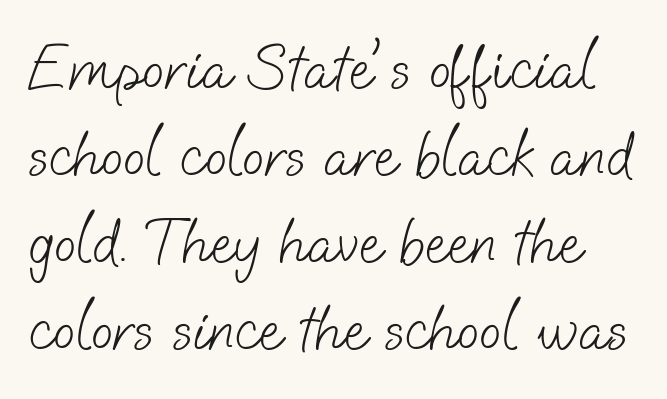
Lines of text with bare space underneath. Nothing unusual about the tracking: characters are spaced as the font intends. Reading down the column, the eye jumps a familiar distance to each next line. Is this a fixed-width face? No — the glyphs have proportional, varying widths. Think standard paragraph weight, or any step lighter than that. No feet cap the strokes, marking this as sans-serif type.
